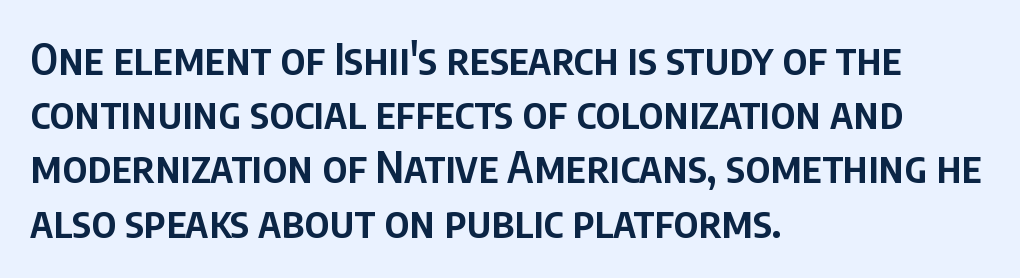
The image shows 43 px semibold, condensed sans-serif type, upright; set left-aligned, normal line spacing (1.26x), normal letter spacing, not underlined; low stroke contrast and a large x-height.
